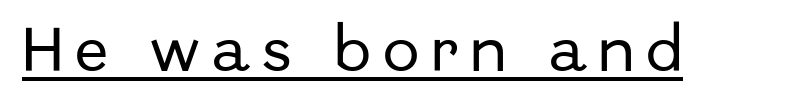
Q: Is the text italic (slanted)? A: No, it is upright.
Q: Is the typeface a serif or a sans-serif typeface? A: Sans-serif.
Q: Is the text underlined? A: Yes.
Q: Is the spacing between letters normal or unusually wide? A: Unusually wide.
Q: Width (condensed, normal, or wide)? A: Normal.
Q: Stroke contrast? A: Low.
Q: x-height? A: Medium.
Q: Monospaced? A: No.
